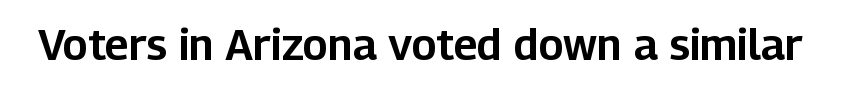
This rendering employs a face without finishing strokes, i.e., a sans-serif. The passage shown is typed in a proportional face where columns would drift. The gaps between neighbouring characters are ordinary and unremarkable. Do the letters lean? They stand straight. This rendering features lettering with no underline.
